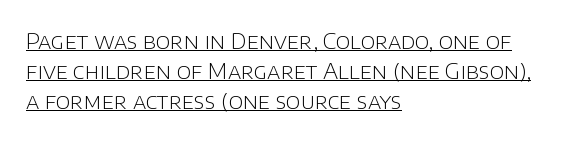
{"italic": "no", "bold": "no", "underline": "yes", "align": "left", "line_spacing": "normal", "line_spacing_ratio": 1.37, "letter_spacing": "normal", "letter_spacing_em": 0.0, "glyph_px": 22}
